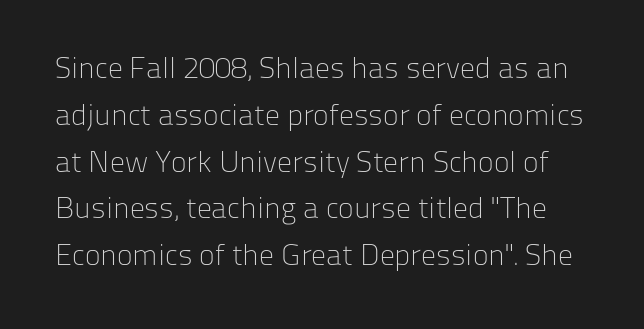
{"serif": "no", "italic": "no", "bold": "no", "weight": "light", "width": "normal", "stroke_contrast": "low", "x_height": "medium", "monospaced": "no", "underline": "no", "line_spacing": "normal", "line_spacing_ratio": 1.56, "letter_spacing": "normal", "letter_spacing_em": 0.0, "glyph_px": 30}
